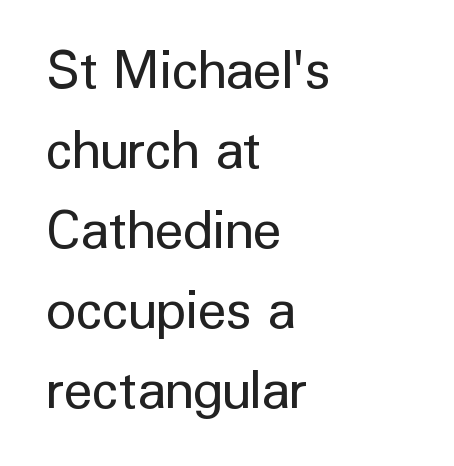
Q: Is the text bold? A: No.
Q: Is the text italic (slanted)? A: No, it is upright.
Q: Is the typeface a serif or a sans-serif typeface? A: Sans-serif.
Q: Is the text underlined? A: No.
Q: How is the paragraph aligned? A: Left-aligned.
Q: Is the spacing between letters normal or unusually wide? A: Normal.
Q: Is the spacing between lines tight, normal or loose? A: Normal.
Q: Width (condensed, normal, or wide)? A: Normal.
Q: Stroke contrast? A: Low.
Q: x-height? A: Medium.
Q: Monospaced? A: No.
